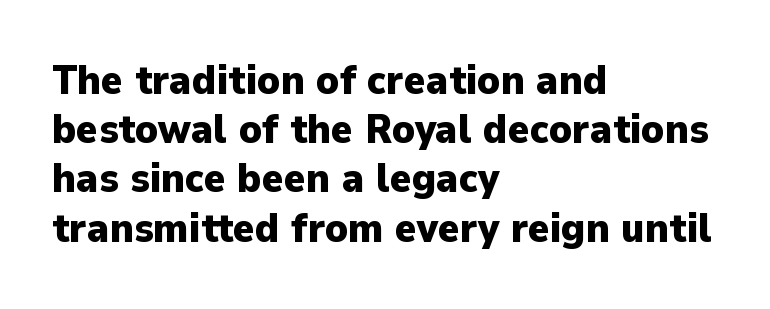
The image shows 41 px heavy sans-serif type, upright; set left-aligned, line spacing 1.2x, normal letter spacing, not underlined; low stroke contrast and a medium x-height.
